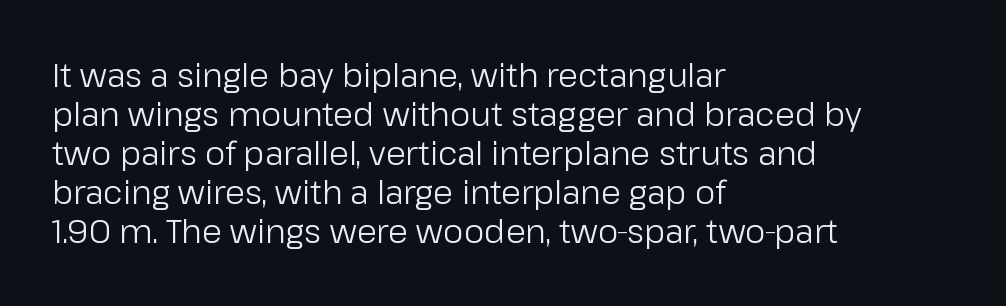
Q: Is the text bold? A: No.
Q: Is the text italic (slanted)? A: No, it is upright.
Q: Is the typeface a serif or a sans-serif typeface? A: Sans-serif.
Q: Is the text underlined? A: No.
Q: How is the paragraph aligned? A: Left-aligned.
Q: Is the spacing between letters normal or unusually wide? A: Normal.
Q: Width (condensed, normal, or wide)? A: Normal.
Q: Stroke contrast? A: Low.
Q: x-height? A: Medium.
Q: Monospaced? A: No.
